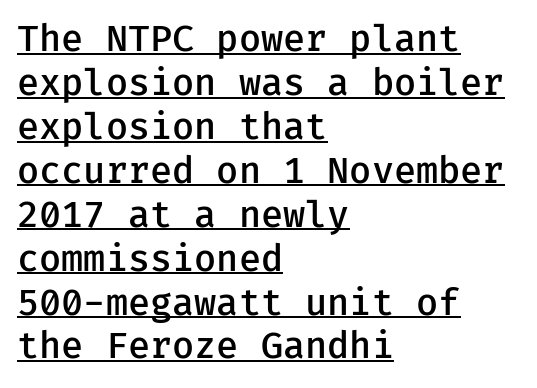
The image shows 36 px semibold sans-serif type, upright; set left-aligned, line spacing 1.22x, normal letter spacing, underlined; low stroke contrast and a medium x-height.
